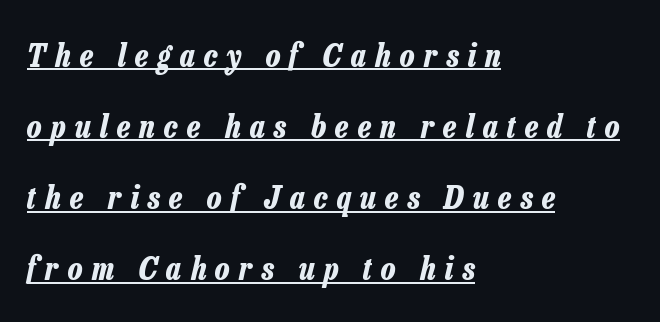
The image shows 32 px bold, condensed type, italic (leaning right); set left-aligned, loose line spacing (2.22x), unusually wide letter spacing (+0.29 em), underlined; low stroke contrast and a medium x-height.
